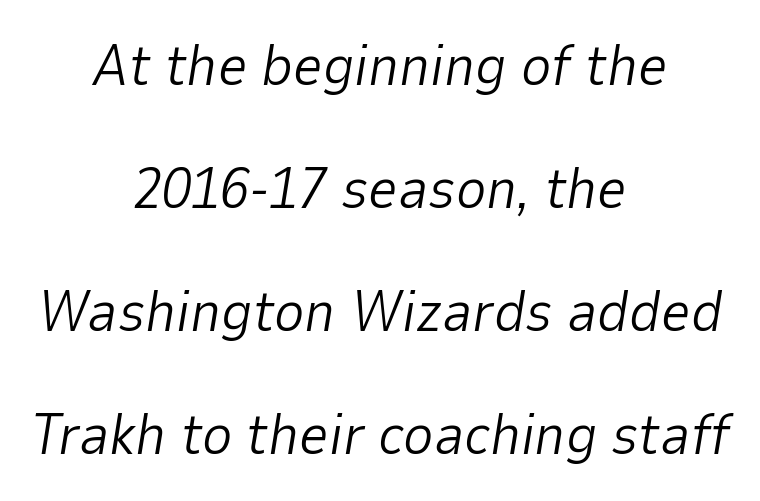
The font's italic variant was chosen for this text. Tracking value appears to be zero — textbook default spacing. Think of a printed novel: that variable character pitch is what you see here. The face looks like a standard text weight, possibly lighter.
